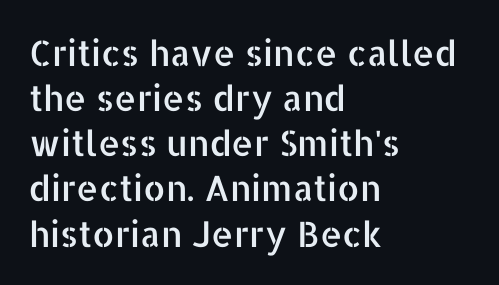
{"serif": "no", "italic": "no", "width": "normal", "stroke_contrast": "low", "x_height": "medium", "monospaced": "no", "underline": "no", "align": "left", "line_spacing": "normal", "line_spacing_ratio": 1.29, "letter_spacing": "normal", "letter_spacing_em": 0.0, "glyph_px": 35}
